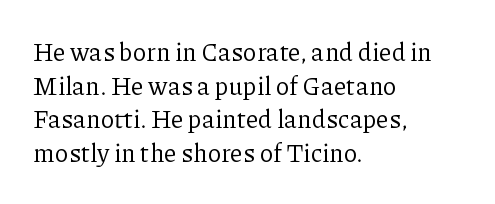
The image shows 25 px text type, upright; set left-aligned, normal line spacing (1.35x), normal letter spacing, not underlined.
